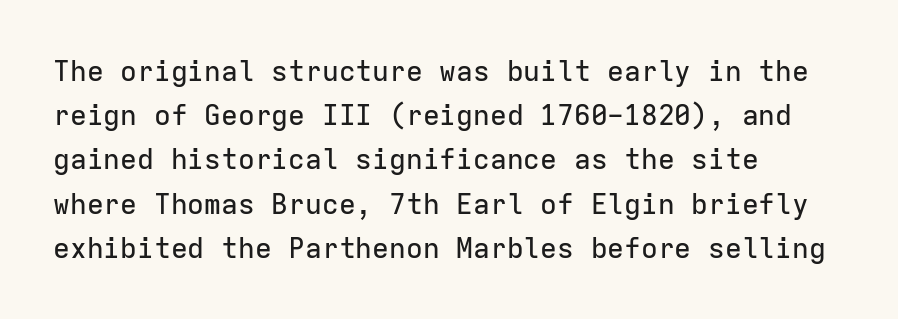
Q: Is the text italic (slanted)? A: No, it is upright.
Q: Is the typeface a serif or a sans-serif typeface? A: Sans-serif.
Q: Is the text underlined? A: No.
Q: How is the paragraph aligned? A: Left-aligned.
Q: Is the spacing between letters normal or unusually wide? A: Normal.
Q: Is the spacing between lines tight, normal or loose? A: Normal.
Q: Width (condensed, normal, or wide)? A: Normal.
Q: Stroke contrast? A: Low.
Q: x-height? A: Medium.
Q: Monospaced? A: Yes.
